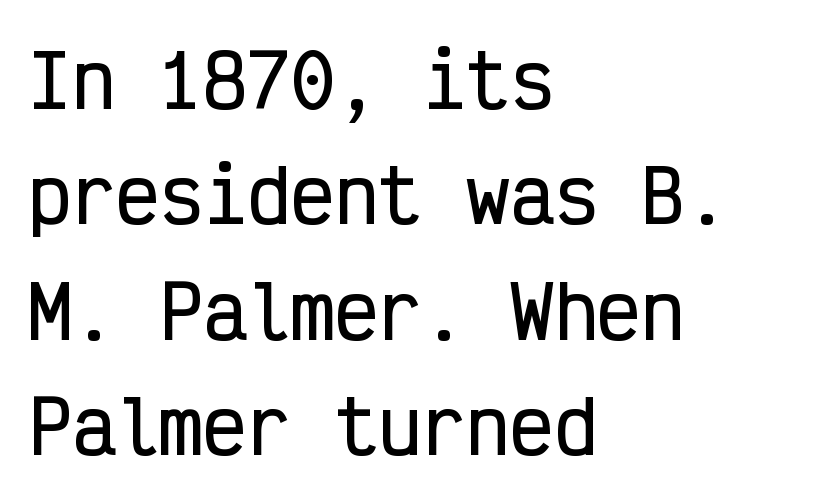
The image shows 73 px condensed sans-serif type, upright, monospaced; set left-aligned, normal line spacing (1.58x), normal letter spacing, not underlined; low stroke contrast and a medium x-height.
